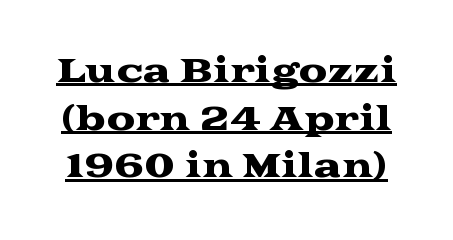
The image shows 32 px wide serif type, upright; set normal line spacing (1.49x), normal letter spacing, underlined; medium stroke contrast and a medium x-height.
